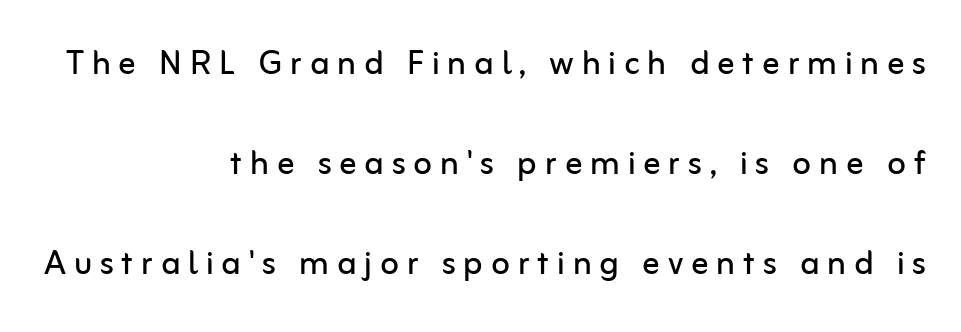
The weight tops out at a normal text grade. The block of text is sparse from top to bottom, with ample space between rows. Posture: vertical. This sample has the flowing, uneven cadence of proportional lettering. Descenders hang freely into open space. Examine the stroke ends and you'll find no serifs.
